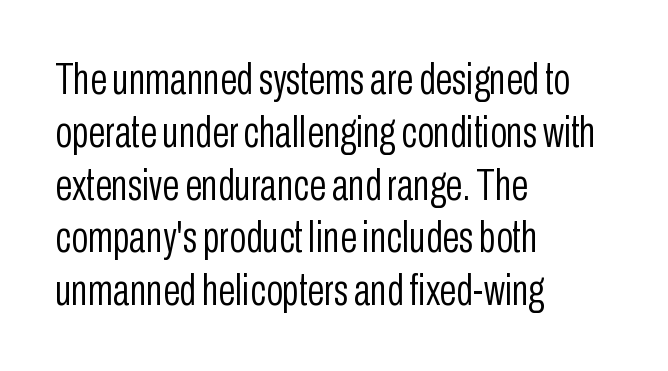
{"serif": "no", "italic": "no", "bold": "no", "weight": "light", "width": "condensed", "stroke_contrast": "low", "x_height": "medium", "monospaced": "no", "underline": "no", "align": "left", "line_spacing_ratio": 1.2, "letter_spacing": "normal", "letter_spacing_em": 0.0, "glyph_px": 44}
